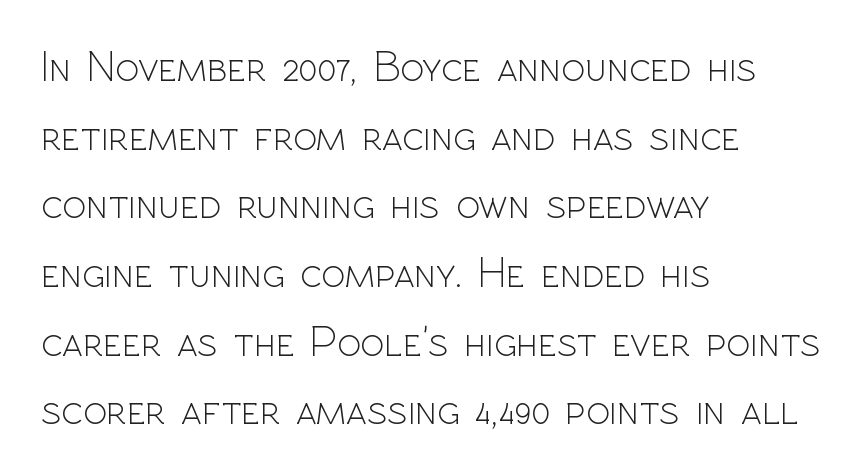
{"serif": "no", "italic": "no", "bold": "no", "weight": "light", "width": "normal", "x_height": "medium", "monospaced": "no", "underline": "no", "align": "left", "line_spacing": "normal", "line_spacing_ratio": 1.56, "letter_spacing": "normal", "letter_spacing_em": 0.0, "glyph_px": 44}
